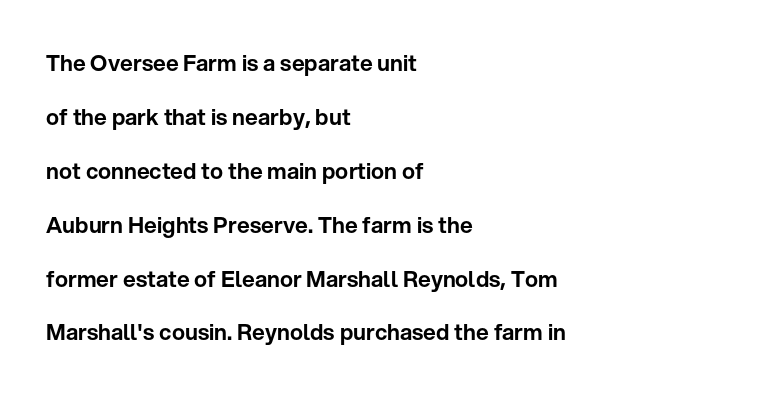
{"italic": "no", "underline": "no", "align": "left", "line_spacing": "loose", "line_spacing_ratio": 2.45, "letter_spacing": "normal", "letter_spacing_em": 0.0, "glyph_px": 22}
